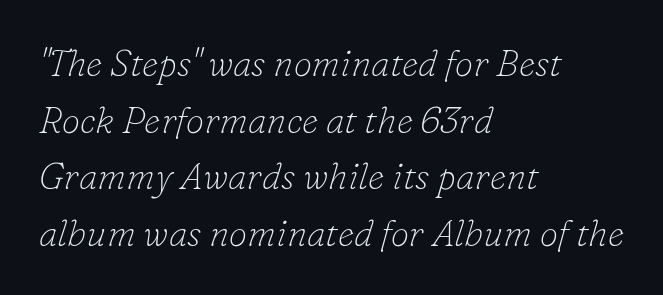
Q: Is the text bold? A: No.
Q: Is the text italic (slanted)? A: Yes, it leans right by about 16 degrees.
Q: Is the typeface a serif or a sans-serif typeface? A: Serif.
Q: Is the text underlined? A: No.
Q: How is the paragraph aligned? A: Left-aligned.
Q: Is the spacing between letters normal or unusually wide? A: Normal.
Q: Is the spacing between lines tight, normal or loose? A: Normal.
Q: Width (condensed, normal, or wide)? A: Normal.
Q: Stroke contrast? A: Low.
Q: x-height? A: Small.
Q: Monospaced? A: No.
